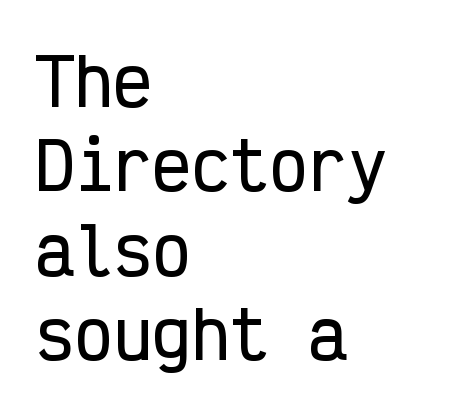
The image shows 65 px condensed sans-serif type, upright, monospaced; set left-aligned, normal line spacing (1.3x), normal letter spacing, not underlined; low stroke contrast and a medium x-height.
